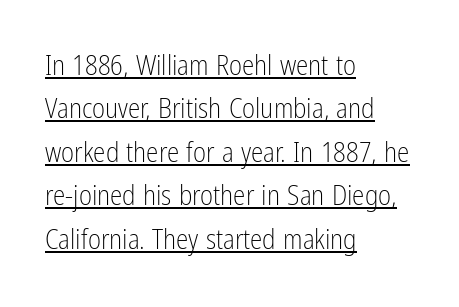
The image shows 28 px light, condensed sans-serif type, upright; set left-aligned, normal line spacing (1.55x), normal letter spacing, underlined; low stroke contrast and a medium x-height.
